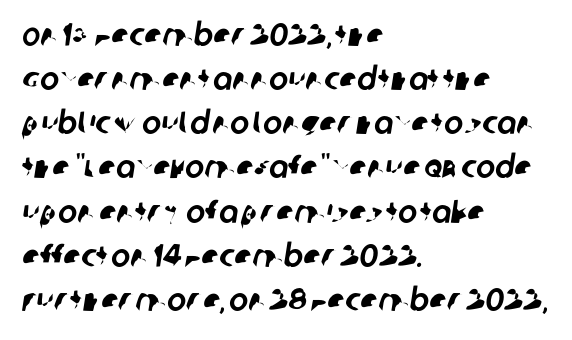
The image shows 32 px sans-serif type; set left-aligned, normal line spacing (1.38x), normal letter spacing, not underlined; low stroke contrast and a large x-height.
